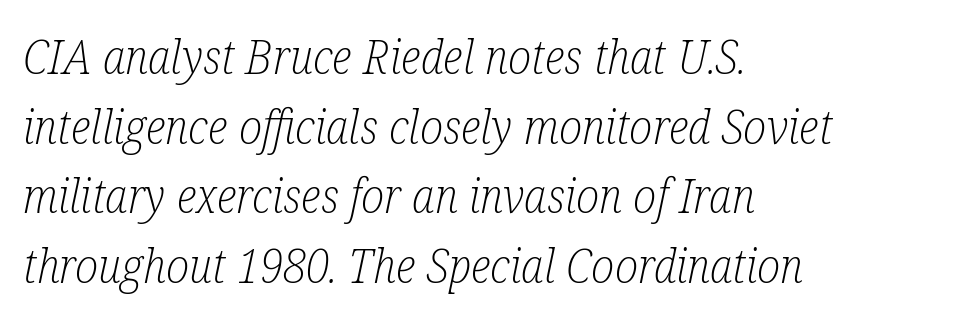
The image shows 47 px light, condensed serif type, italic (leaning right); set left-aligned, normal line spacing (1.48x), normal letter spacing, not underlined; low stroke contrast and a medium x-height.
